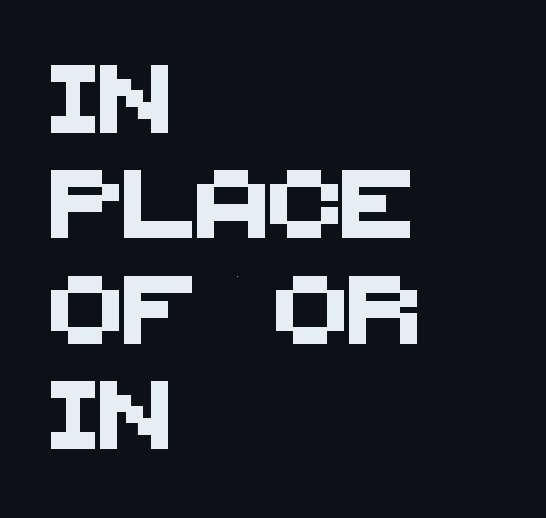
Stroke terminals: plain, sans-serif. Tracking here is standard; glyphs follow each other at the usual distance. Character widths vary here, with narrow letters taking less room than wide ones. Regular leading. Leftover space on each line is placed entirely after the last word. Beneath every word, the page is bare.
